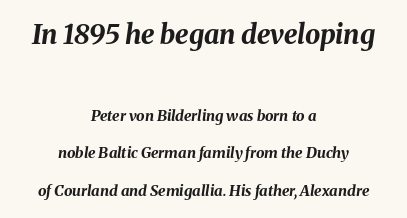
Horizontal bands of white between lines are thick stripes. Observe the ordinary spacing: letters are neighbours, not strangers. The paragraph shown floats in the horizontal middle. The passage shown begins with its larger block and ends with its smaller one. What weight is shown? A full bold with thick strokes. The words here are not underlined.
